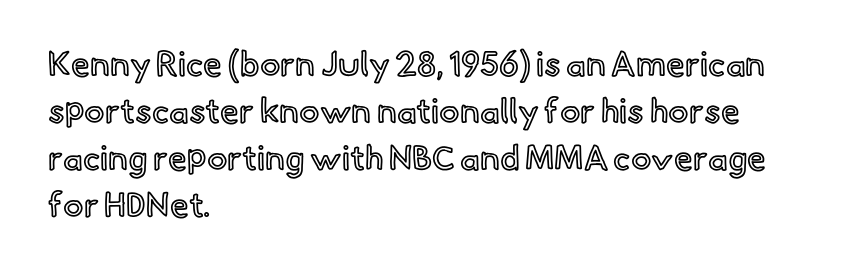
The image shows 34 px text type, upright; set left-aligned, normal line spacing (1.38x), normal letter spacing, not underlined; a small x-height.
